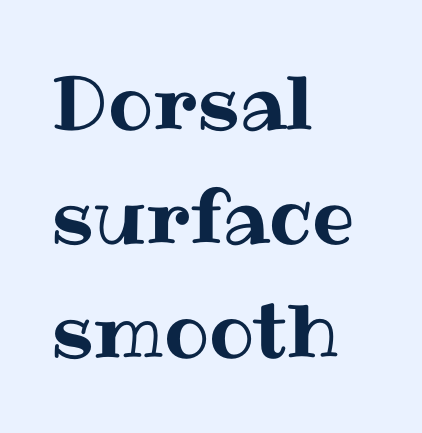
The image shows 75 px text type, upright; set left-aligned, normal line spacing (1.52x), normal letter spacing, not underlined; medium stroke contrast and a medium x-height.
